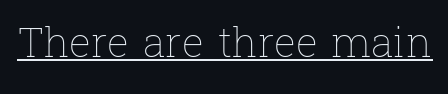
The image shows 41 px thin type, upright; set normal letter spacing, underlined; low stroke contrast and a medium x-height.
